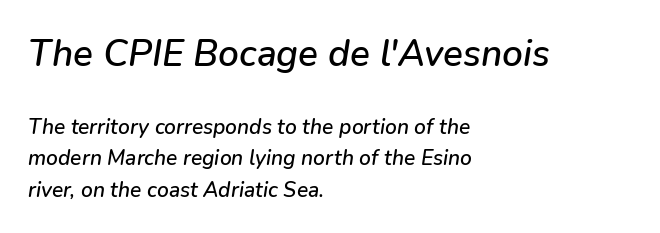
Notice how the passage keeps a crisp vertical edge on the left only. The passage shown begins with its larger block and ends with its smaller one. These lines are rendered in a variable-pitch font. These lines were composed using italics.
